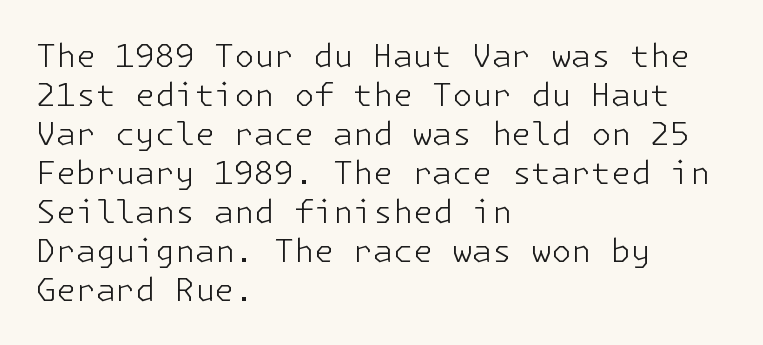
{"serif": "no", "italic": "no", "bold": "no", "weight": "light", "width": "normal", "stroke_contrast": "low", "x_height": "medium", "underline": "no", "align": "left", "line_spacing_ratio": 1.22, "letter_spacing": "normal", "letter_spacing_em": 0.0, "glyph_px": 32}
